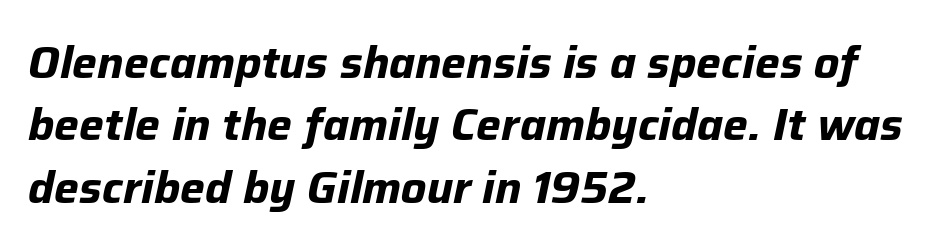
The image shows 44 px bold type, italic (leaning right); set left-aligned, normal line spacing (1.42x), normal letter spacing, not underlined; low stroke contrast and a medium x-height.
